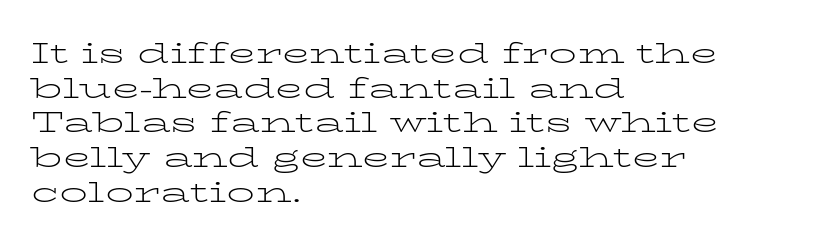
{"serif": "yes", "italic": "no", "bold": "no", "weight": "light", "width": "wide", "stroke_contrast": "low", "x_height": "medium", "monospaced": "no", "underline": "no", "align": "left", "line_spacing_ratio": 1.24, "letter_spacing": "normal", "letter_spacing_em": 0.0, "glyph_px": 28}
